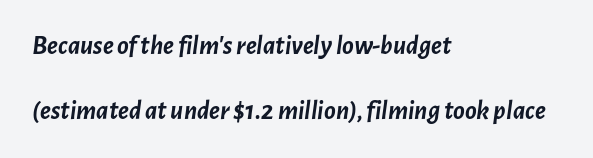
{"italic": "yes", "lean": "right", "slant_degrees": 7, "bold": "yes", "underline": "no", "align": "left", "line_spacing": "loose", "line_spacing_ratio": 2.41, "letter_spacing": "normal", "letter_spacing_em": 0.0, "glyph_px": 27}
